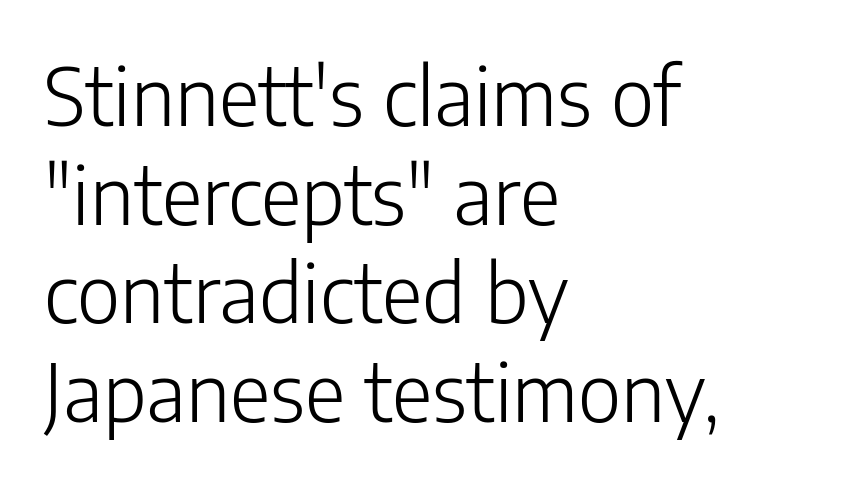
{"serif": "no", "italic": "no", "bold": "no", "weight": "light", "width": "normal", "stroke_contrast": "low", "x_height": "medium", "monospaced": "no", "underline": "no", "align": "left", "line_spacing": "normal", "line_spacing_ratio": 1.25, "letter_spacing": "normal", "letter_spacing_em": 0.0, "glyph_px": 79}
